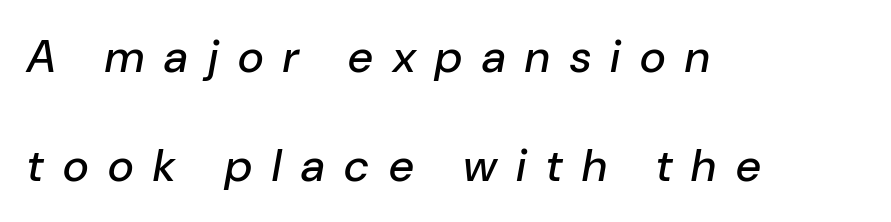
Q: Is the text italic (slanted)? A: Yes, it leans right by about 10 degrees.
Q: Is the text underlined? A: No.
Q: How is the paragraph aligned? A: Left-aligned.
Q: Is the spacing between letters normal or unusually wide? A: Unusually wide.
Q: Is the spacing between lines tight, normal or loose? A: Loose.
Q: Width (condensed, normal, or wide)? A: Normal.
Q: Stroke contrast? A: Low.
Q: x-height? A: Medium.
Q: Monospaced? A: No.
